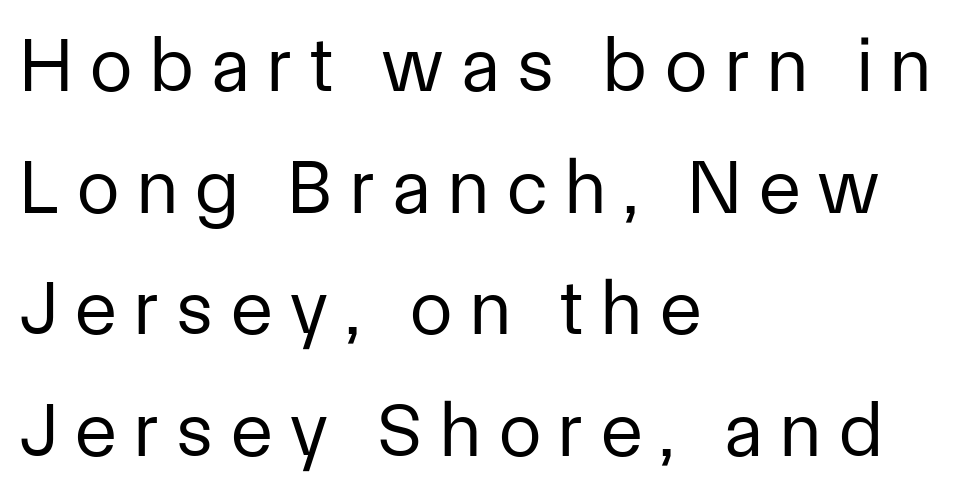
Q: Is the text bold? A: No.
Q: Is the text italic (slanted)? A: No, it is upright.
Q: Is the typeface a serif or a sans-serif typeface? A: Sans-serif.
Q: Is the text underlined? A: No.
Q: How is the paragraph aligned? A: Left-aligned.
Q: Is the spacing between letters normal or unusually wide? A: Unusually wide.
Q: Is the spacing between lines tight, normal or loose? A: Normal.
Q: Width (condensed, normal, or wide)? A: Normal.
Q: Stroke contrast? A: Low.
Q: x-height? A: Medium.
Q: Monospaced? A: No.
